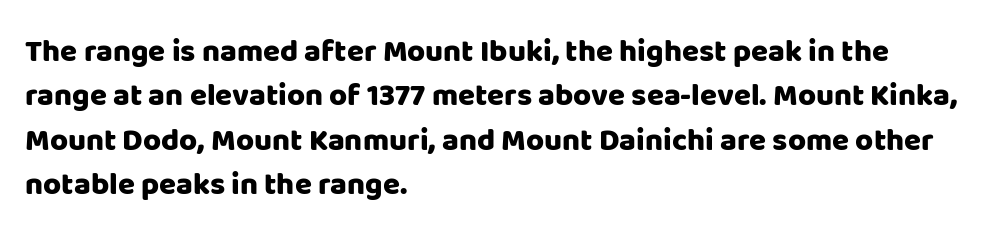
The lettering holds an erect, upright posture throughout. Baseline-to-baseline distance is the conventional proportion of letter height. In terms of letterform style, serifs are entirely absent. The paragraph has a hard left edge and a soft right edge.
